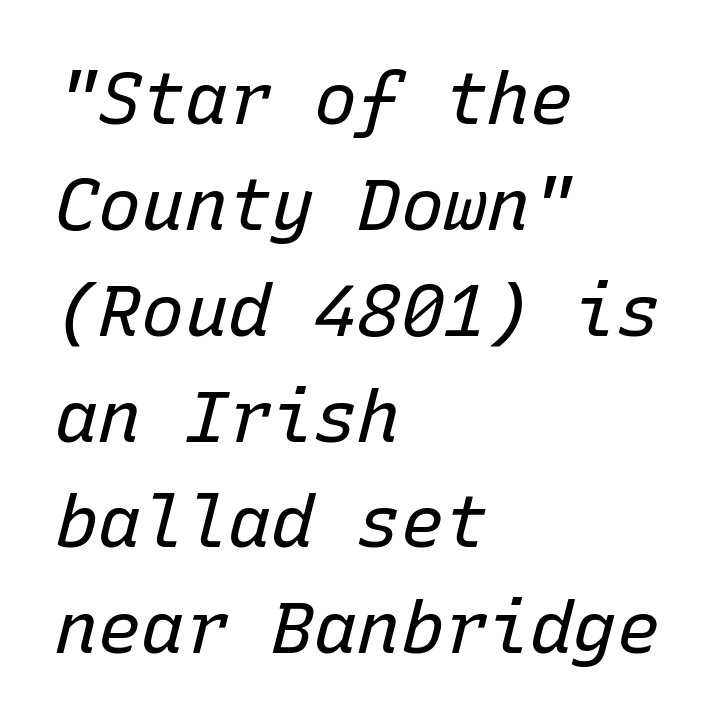
Q: Is the text bold? A: No.
Q: Is the text italic (slanted)? A: Yes, it leans right by about 15 degrees.
Q: Is the text underlined? A: No.
Q: How is the paragraph aligned? A: Left-aligned.
Q: Is the spacing between letters normal or unusually wide? A: Normal.
Q: Is the spacing between lines tight, normal or loose? A: Normal.
Q: Width (condensed, normal, or wide)? A: Normal.
Q: Stroke contrast? A: Low.
Q: x-height? A: Medium.
Q: Monospaced? A: Yes.
